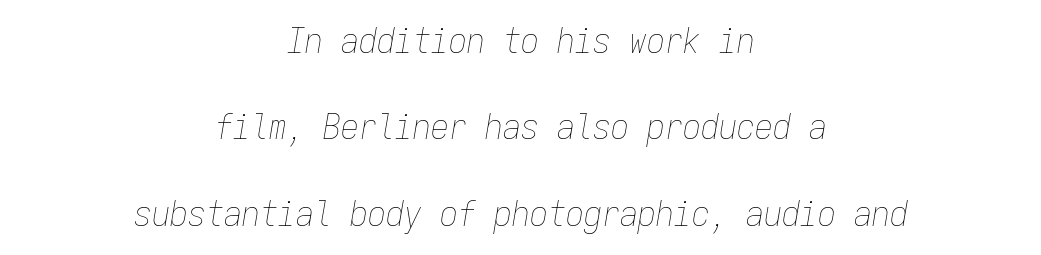
{"italic": "yes", "lean": "right", "slant_degrees": 9, "bold": "no", "weight": "thin", "width": "condensed", "stroke_contrast": "low", "x_height": "medium", "monospaced": "yes", "underline": "no", "align": "center", "line_spacing": "loose", "line_spacing_ratio": 2.4, "letter_spacing": "normal", "letter_spacing_em": 0.0, "glyph_px": 36}
